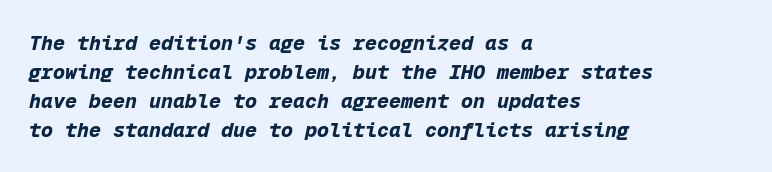
The typesetter chose a ragged-right arrangement here. Whoever set this chose a conventional vertical rhythm. Standard letterfit; no display-style spreading of the glyphs. Thick stems and heavy bowls — unmistakably bold. Glance below the letters and you will spot only blank space.
